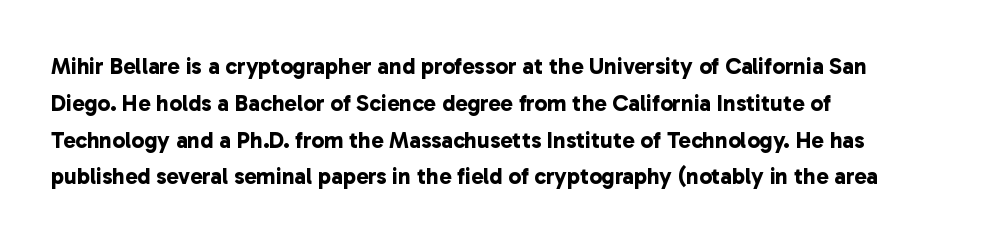
Q: Is the text bold? A: Yes.
Q: Is the text underlined? A: No.
Q: How is the paragraph aligned? A: Left-aligned.
Q: Is the spacing between letters normal or unusually wide? A: Normal.
Q: Is the spacing between lines tight, normal or loose? A: Normal.
